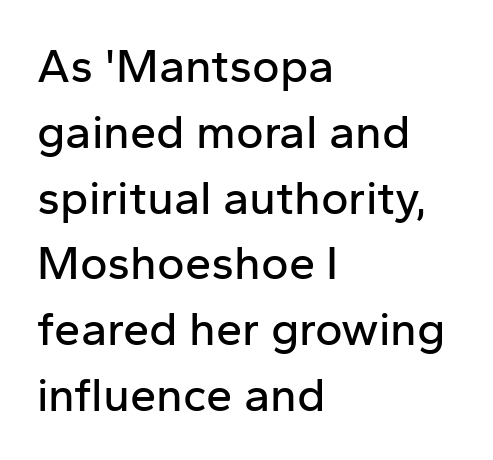
{"serif": "no", "italic": "no", "width": "normal", "stroke_contrast": "low", "x_height": "medium", "monospaced": "no", "underline": "no", "align": "left", "line_spacing": "normal", "line_spacing_ratio": 1.4, "letter_spacing": "normal", "letter_spacing_em": 0.0, "glyph_px": 47}
